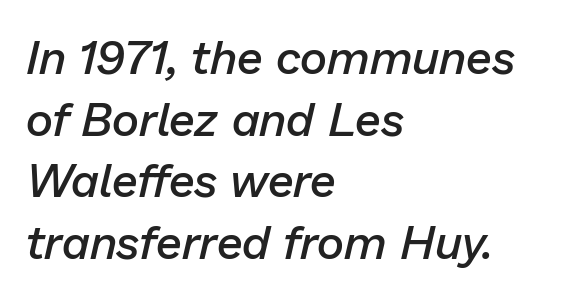
The type is set solid horizontally, with unmodified tracking. The characters look somewhat weighty, a semibold short of true bold. The rendering uses natural spacing where letterforms have individual widths. Vertical spacing — default.
